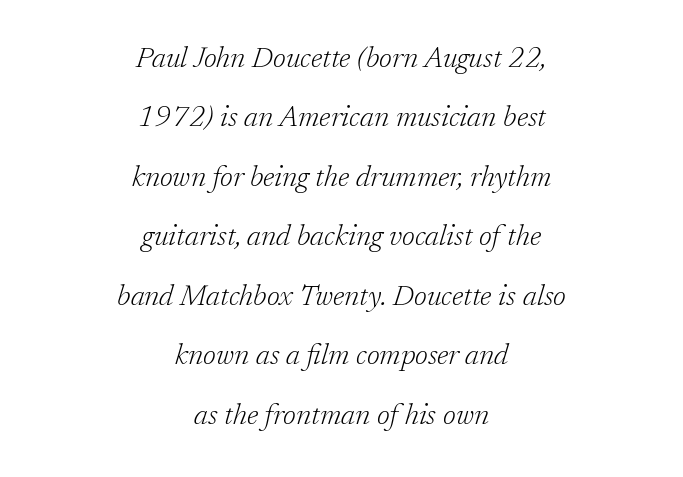
{"serif": "yes", "italic": "yes", "lean": "right", "slant_degrees": 17, "bold": "no", "weight": "light", "width": "normal", "stroke_contrast": "low", "x_height": "medium", "monospaced": "no", "underline": "no", "align": "center", "line_spacing": "loose", "line_spacing_ratio": 2.05, "letter_spacing": "normal", "letter_spacing_em": 0.0, "glyph_px": 29}
